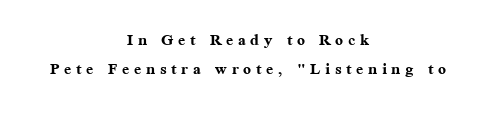
Q: Is the text bold? A: Yes.
Q: Is the text italic (slanted)? A: No, it is upright.
Q: Is the text underlined? A: No.
Q: How is the paragraph aligned? A: Centered.
Q: Is the spacing between letters normal or unusually wide? A: Unusually wide.
Q: Is the spacing between lines tight, normal or loose? A: Normal.
